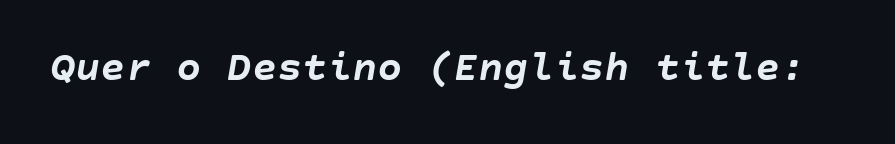
Q: Is the text bold? A: Yes.
Q: Is the text italic (slanted)? A: Yes, it leans right by about 10 degrees.
Q: Is the text underlined? A: No.
Q: Is the spacing between letters normal or unusually wide? A: Normal.
Q: Width (condensed, normal, or wide)? A: Normal.
Q: Stroke contrast? A: Low.
Q: x-height? A: Large.
